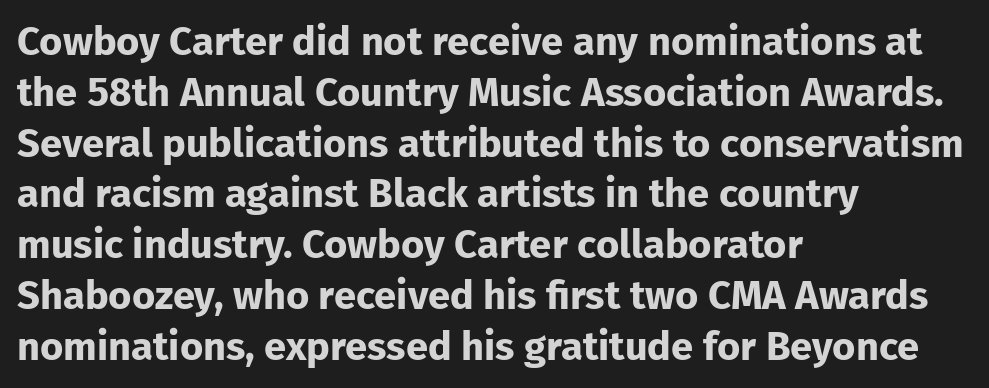
Honestly, the letter spacing is just normal — you wouldn't notice it. Unmarked baselines from the first word to the last. Horizontal bands of white between lines are of average thickness. The face used here has the dense, thick strokes of a bold. The specimen reads as upright at a glance.
